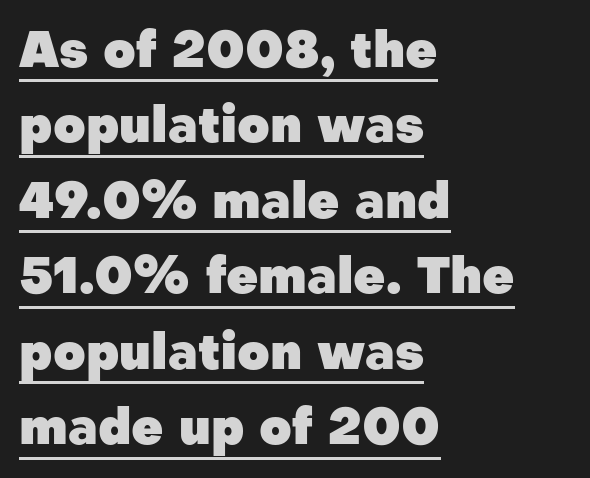
Nothing unusual about the tracking: characters are spaced as the font intends. The characters look thick and weighty, a clear bold. The compositor pushed each line to the left boundary. Is there an underline? Yes — a line sits under the letters.
